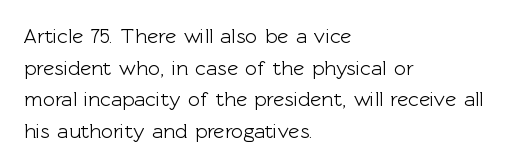
{"italic": "no", "underline": "no", "align": "left", "line_spacing": "normal", "line_spacing_ratio": 1.51, "letter_spacing": "normal", "letter_spacing_em": 0.0, "glyph_px": 21}
